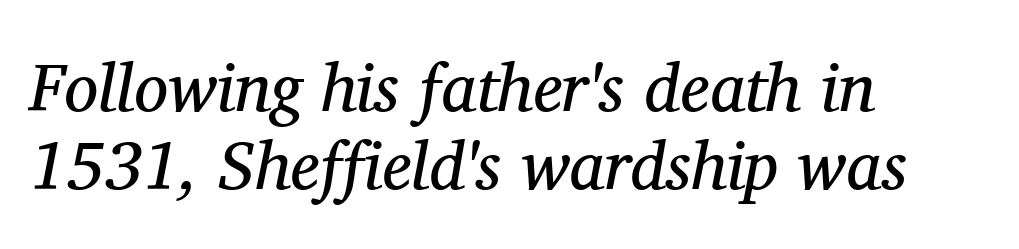
{"serif": "yes", "italic": "yes", "lean": "right", "slant_degrees": 11, "bold": "no", "weight": "regular", "width": "normal", "stroke_contrast": "medium", "x_height": "medium", "monospaced": "no", "underline": "no", "align": "left", "line_spacing": "tight", "line_spacing_ratio": 1.15, "letter_spacing": "normal", "letter_spacing_em": 0.0, "glyph_px": 68}
